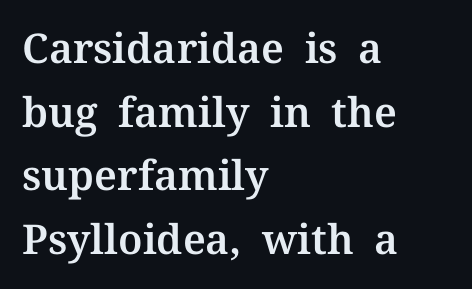
{"serif": "yes", "italic": "no", "width": "normal", "stroke_contrast": "medium", "x_height": "medium", "monospaced": "no", "underline": "no", "align": "left", "line_spacing": "normal", "line_spacing_ratio": 1.55, "letter_spacing": "normal", "letter_spacing_em": 0.0, "glyph_px": 41}
